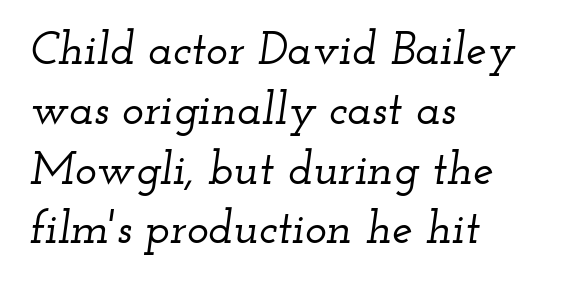
Q: Is the text italic (slanted)? A: Yes, it leans right by about 12 degrees.
Q: Is the typeface a serif or a sans-serif typeface? A: Serif.
Q: Is the text underlined? A: No.
Q: How is the paragraph aligned? A: Left-aligned.
Q: Is the spacing between letters normal or unusually wide? A: Normal.
Q: Is the spacing between lines tight, normal or loose? A: Normal.
Q: Width (condensed, normal, or wide)? A: Wide.
Q: Stroke contrast? A: Low.
Q: x-height? A: Small.
Q: Monospaced? A: No.
